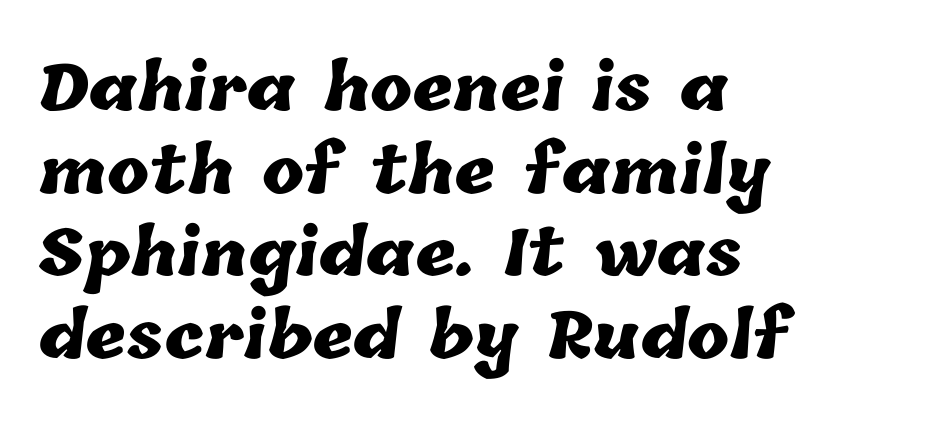
These lines are rendered in a variable-pitch font. Look at the tracking — it's just the regular setting, nothing added. The strip under each line holds only bare page. Students, this is bold: see how much ink each stroke carries.
